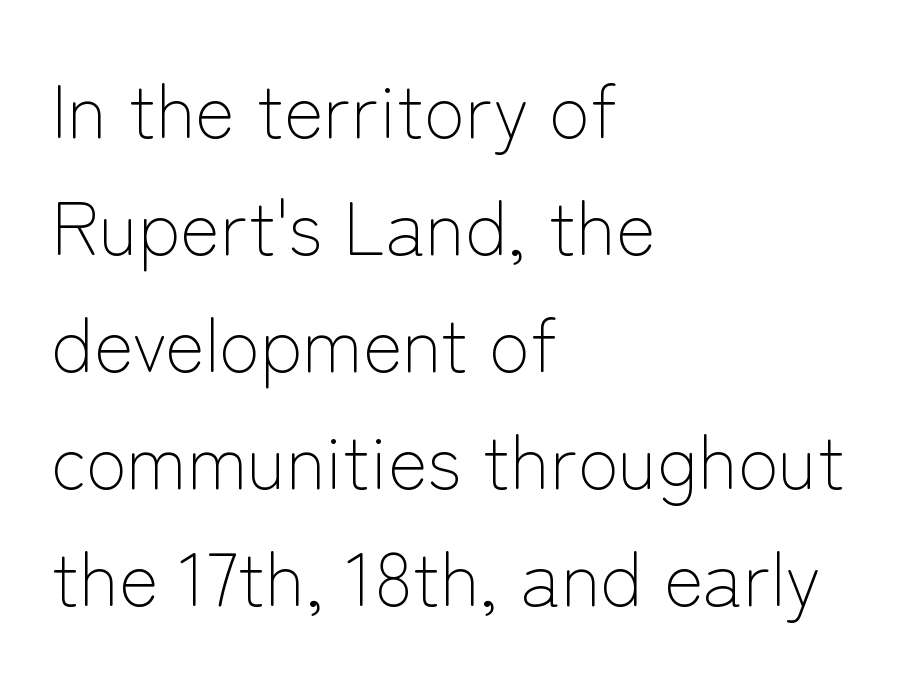
Anything drawn beneath the words? Only blank space. Proportional: the letters do not fall into vertical columns. A typesetter would call this leading conventional body-copy spacing. A student would call this left alignment; a typographer would say flush left, rag right.
